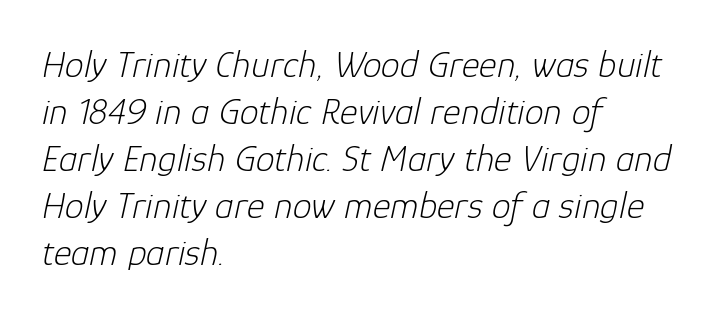
{"italic": "yes", "lean": "right", "slant_degrees": 12, "bold": "no", "weight": "light", "width": "normal", "stroke_contrast": "low", "x_height": "medium", "monospaced": "no", "underline": "no", "align": "left", "line_spacing_ratio": 1.24, "letter_spacing": "normal", "letter_spacing_em": 0.0, "glyph_px": 38}
